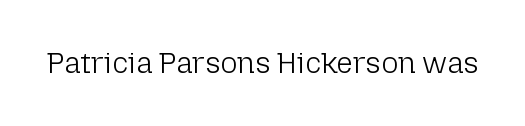
The image shows 29 px light sans-serif type, upright; set normal letter spacing, not underlined; low stroke contrast and a medium x-height.
